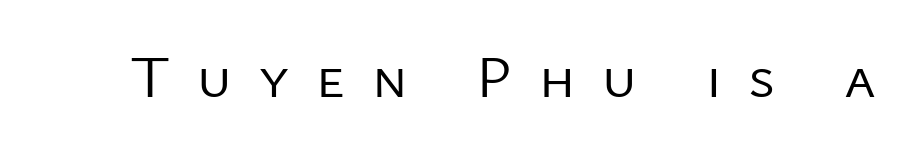
No extra ink here — the face is not bold. Are there feet on the stems? There aren't — it's a sans. Students, note that the glyphs here are deliberately spaced far apart. Only glyphs here, with clear space below each row. Is this a fixed-width face? No — the glyphs have proportional, varying widths.
